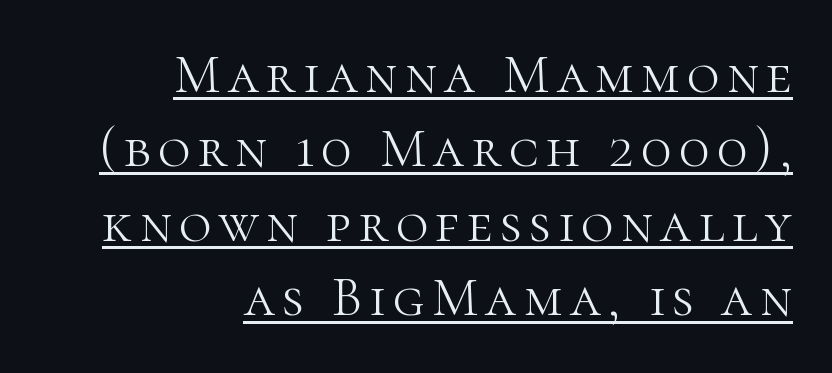
The image shows 56 px light serif type, upright; set right-aligned, normal line spacing (1.33x), underlined; high stroke contrast and a medium x-height.
